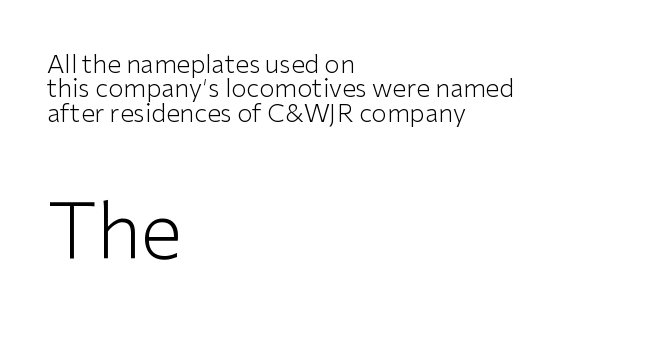
Two sizes are in play, and the larger belongs to the second block. Counters stay open thanks to moderate or lighter strokes. Descender tails drop into unmarked territory. Regarding leading, the lines here are crowded together.
